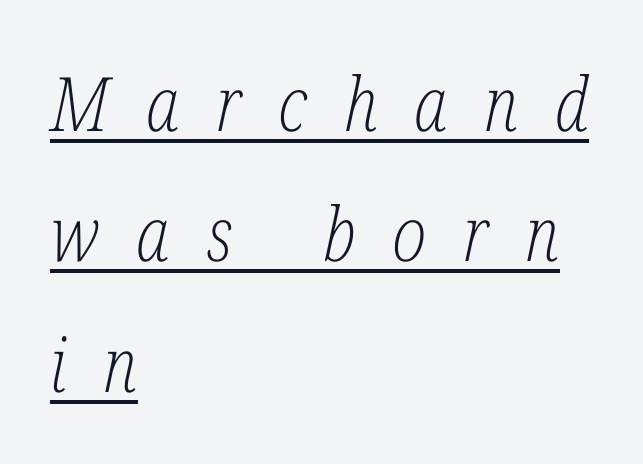
Q: Is the text bold? A: No.
Q: Is the text italic (slanted)? A: Yes, it leans right by about 12 degrees.
Q: Is the typeface a serif or a sans-serif typeface? A: Serif.
Q: Is the text underlined? A: Yes.
Q: How is the paragraph aligned? A: Left-aligned.
Q: Is the spacing between letters normal or unusually wide? A: Unusually wide.
Q: Width (condensed, normal, or wide)? A: Condensed.
Q: Stroke contrast? A: Low.
Q: x-height? A: Medium.
Q: Monospaced? A: No.
